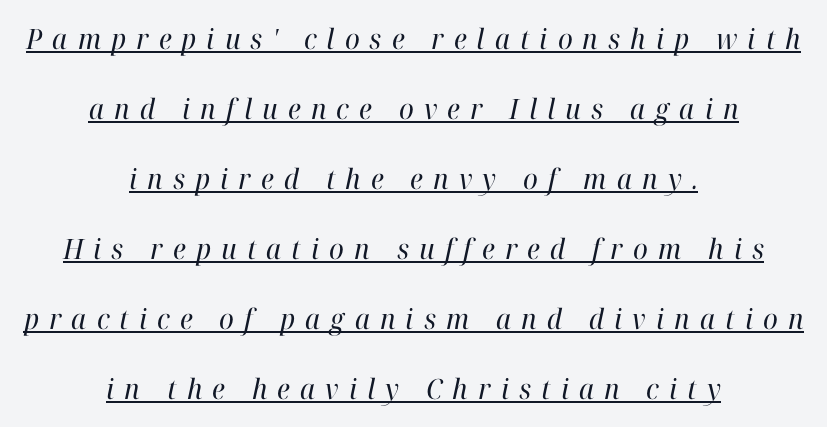
One glance says open: line gaps are wider than usual. Words appear elongated and porous because spacing is wide. Layout note: lines centered. Observe the lean: these are italic letterforms. The type family on display is of the serif kind.
